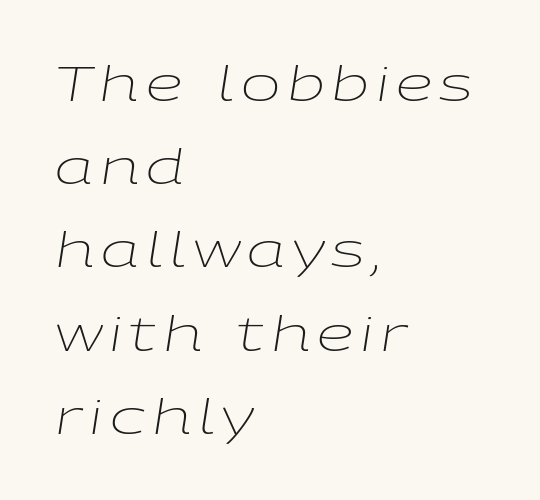
The rendering uses natural spacing where letterforms have individual widths. Leftover space on each line is placed entirely after the last word. The glyphs look as if they've been sheared to an angle. Only glyphs here, with clear space below each row. Stroke mass is kept to a normal reading level or below.
